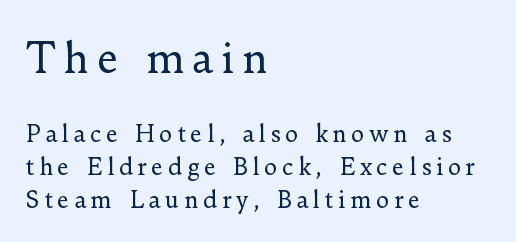
The image shows 40 px regular-weight serif type, upright; set left-aligned, normal line spacing (1.43x), not underlined; the first (top) block is 1.74x larger; low stroke contrast and a small x-height.
